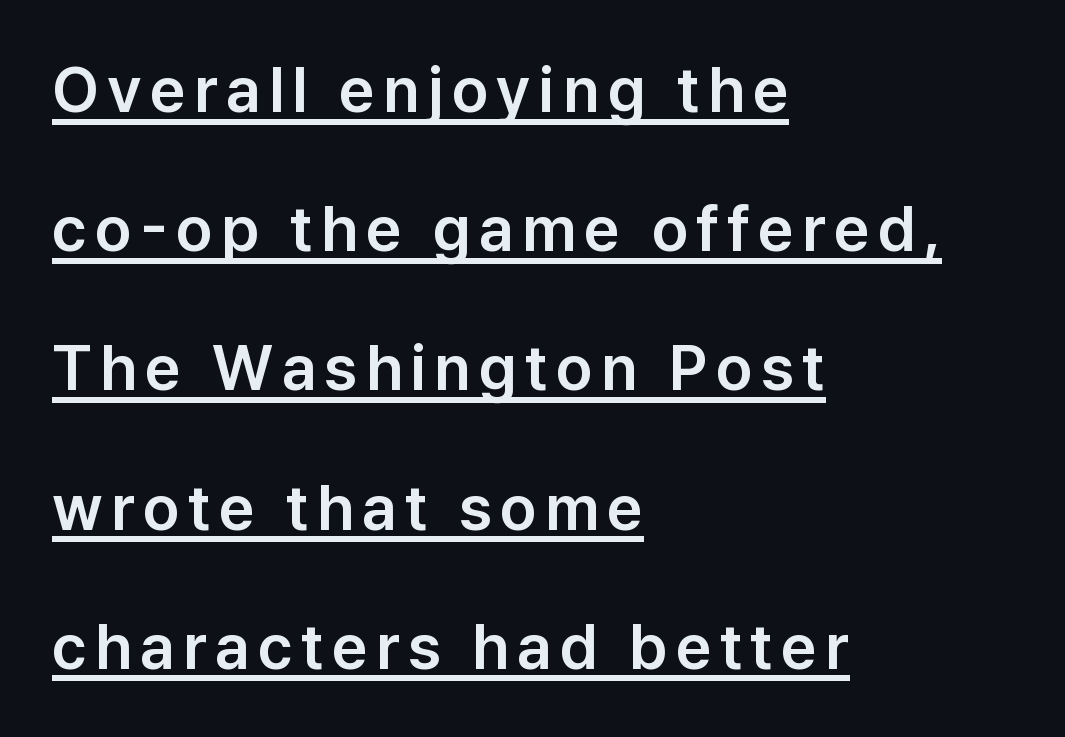
Q: Is the text italic (slanted)? A: No, it is upright.
Q: Is the typeface a serif or a sans-serif typeface? A: Sans-serif.
Q: Is the text underlined? A: Yes.
Q: How is the paragraph aligned? A: Left-aligned.
Q: Is the spacing between lines tight, normal or loose? A: Loose.
Q: Width (condensed, normal, or wide)? A: Normal.
Q: Stroke contrast? A: Low.
Q: x-height? A: Medium.
Q: Monospaced? A: No.
